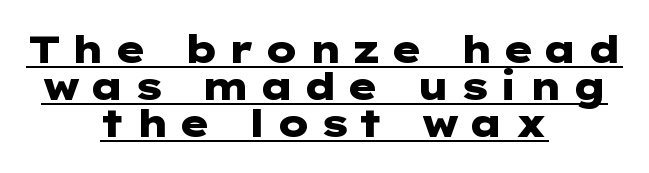
Nope, not italic — everything's standing straight. These lines carry a lot of weight — the face is fully bold. There is plenty of visible air inserted between adjacent glyphs. Classification — sans serif. Which margin do the lines hug? Neither — every line sits in the middle.
